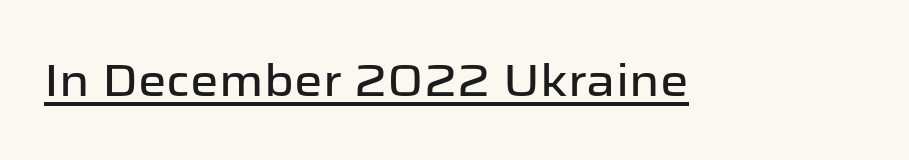
Q: Is the text italic (slanted)? A: No, it is upright.
Q: Is the typeface a serif or a sans-serif typeface? A: Sans-serif.
Q: Is the text underlined? A: Yes.
Q: Is the spacing between letters normal or unusually wide? A: Normal.
Q: Width (condensed, normal, or wide)? A: Normal.
Q: Stroke contrast? A: Low.
Q: x-height? A: Medium.
Q: Monospaced? A: No.
